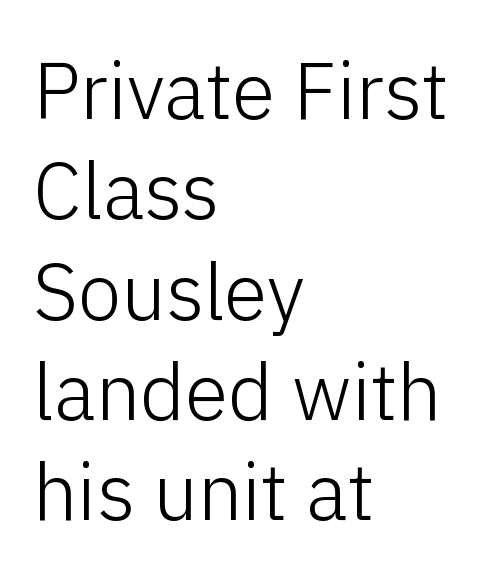
Q: Is the text bold? A: No.
Q: Is the text italic (slanted)? A: No, it is upright.
Q: Is the typeface a serif or a sans-serif typeface? A: Sans-serif.
Q: Is the text underlined? A: No.
Q: How is the paragraph aligned? A: Left-aligned.
Q: Is the spacing between letters normal or unusually wide? A: Normal.
Q: Is the spacing between lines tight, normal or loose? A: Normal.
Q: Width (condensed, normal, or wide)? A: Normal.
Q: Stroke contrast? A: Low.
Q: x-height? A: Medium.
Q: Monospaced? A: No.
